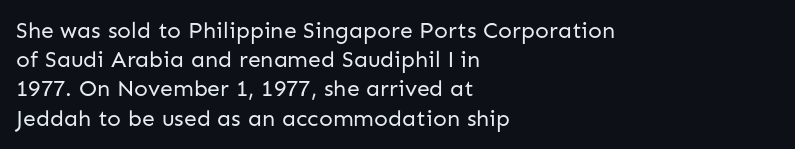
The image shows 23 px text type, upright; set left-aligned, normal line spacing (1.27x), normal letter spacing, not underlined.
